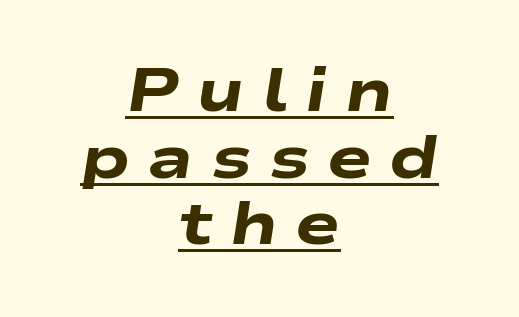
The passage is arranged like a title page — every line centered. Looks like someone drew a line under every word here. A typesetter would call this proportional, since set widths differ per character. The type is letterspaced generously, with wide tracking. Weight check: bold — yes, fully.
